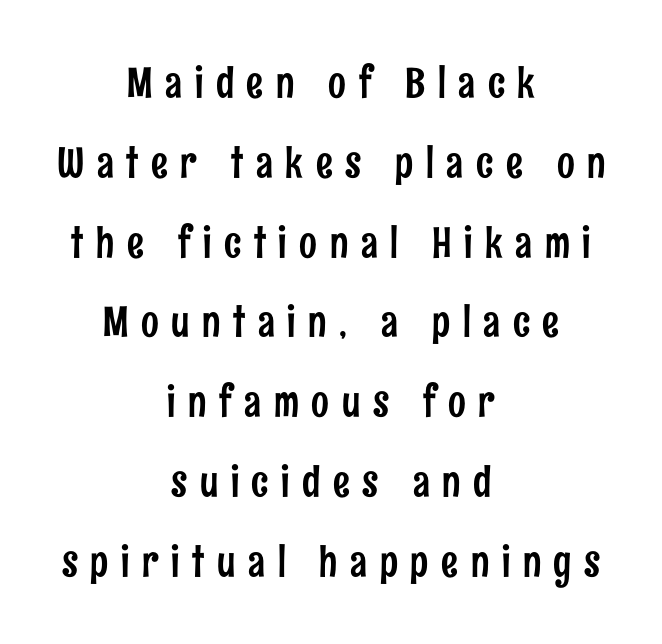
The image shows 42 px condensed sans-serif type, upright; set centered, loose line spacing (1.9x), unusually wide letter spacing (+0.3 em), not underlined; low stroke contrast and a medium x-height.
